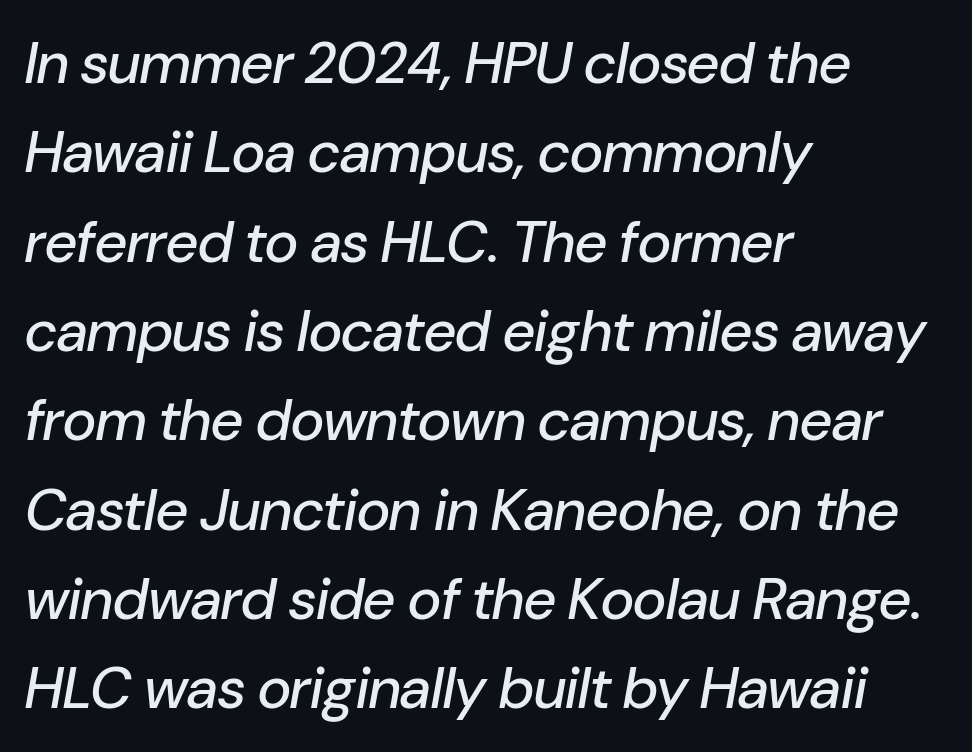
{"italic": "yes", "lean": "right", "slant_degrees": 10, "width": "normal", "stroke_contrast": "low", "x_height": "medium", "monospaced": "no", "underline": "no", "align": "left", "line_spacing": "normal", "line_spacing_ratio": 1.54, "letter_spacing": "normal", "letter_spacing_em": 0.0, "glyph_px": 58}
